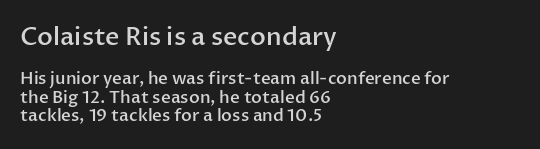
The image shows 25 px text type, upright; set left-aligned, tight line spacing (1.09x), normal letter spacing, not underlined; the first (top) block is 1.47x larger.
